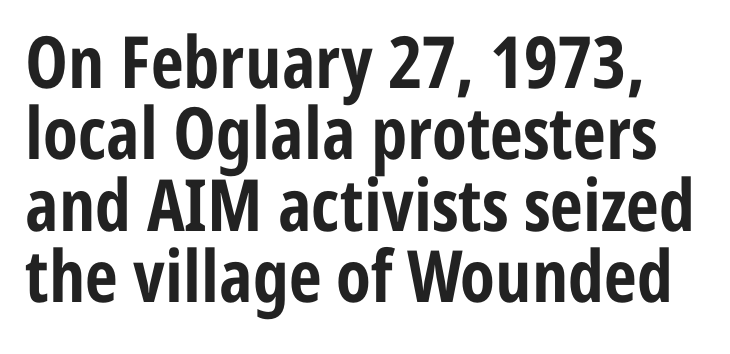
{"serif": "no", "italic": "no", "bold": "yes", "weight": "bold", "width": "condensed", "stroke_contrast": "low", "x_height": "medium", "monospaced": "no", "underline": "no", "line_spacing": "tight", "line_spacing_ratio": 0.99, "letter_spacing": "normal", "letter_spacing_em": 0.0, "glyph_px": 72}
